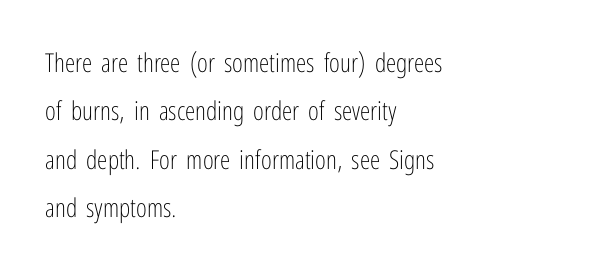
{"italic": "no", "bold": "no", "underline": "no", "align": "left", "line_spacing_ratio": 1.86, "letter_spacing": "normal", "letter_spacing_em": 0.0, "glyph_px": 26}
